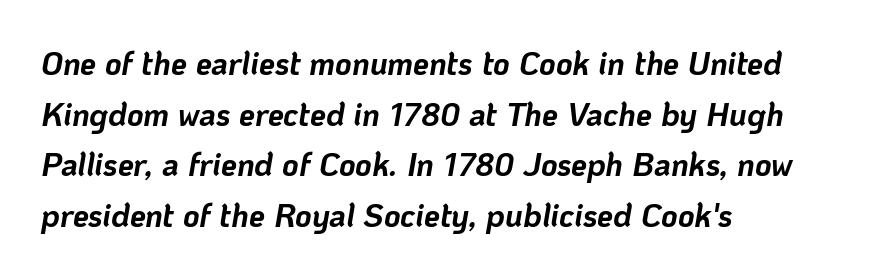
Q: Is the text bold? A: Yes.
Q: Is the text italic (slanted)? A: Yes, it leans right by about 10 degrees.
Q: Is the text underlined? A: No.
Q: How is the paragraph aligned? A: Left-aligned.
Q: Is the spacing between letters normal or unusually wide? A: Normal.
Q: Is the spacing between lines tight, normal or loose? A: Normal.
Q: Width (condensed, normal, or wide)? A: Normal.
Q: Stroke contrast? A: Low.
Q: x-height? A: Medium.
Q: Monospaced? A: No.
